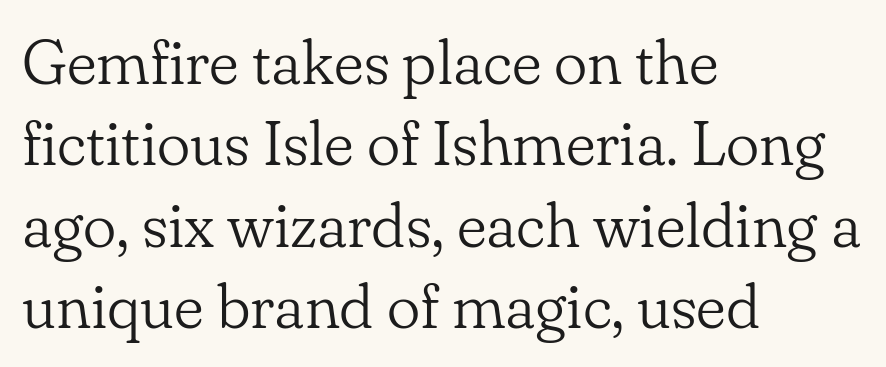
{"serif": "yes", "italic": "no", "bold": "no", "weight": "light", "width": "normal", "stroke_contrast": "low", "x_height": "small", "monospaced": "no", "underline": "no", "align": "left", "line_spacing": "normal", "line_spacing_ratio": 1.29, "letter_spacing": "normal", "letter_spacing_em": 0.0, "glyph_px": 63}
